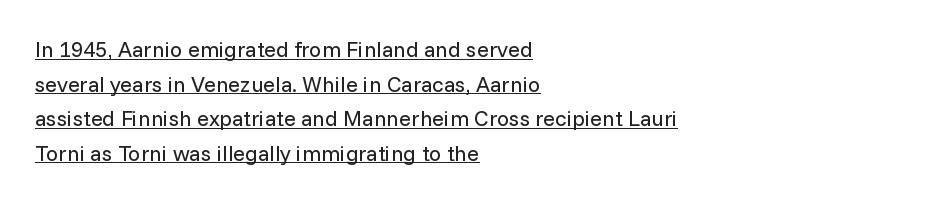
The image shows 22 px text type, upright; set left-aligned, normal line spacing (1.57x), normal letter spacing, underlined.
